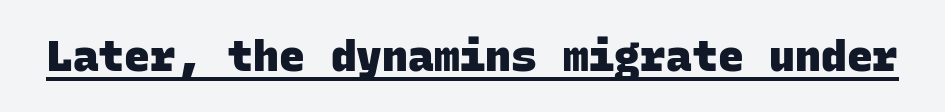
These lines are rendered in a fixed-pitch font. Heft: maximum for text — a bold. Descenders here cross a horizontal rule under the line. The glyphs in this specimen are sans serif. The face used here is rendered with its standard letterfit.
